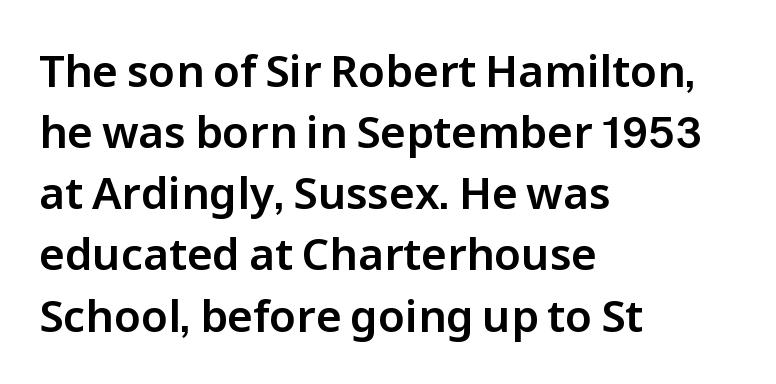
{"serif": "no", "italic": "no", "width": "normal", "stroke_contrast": "low", "x_height": "medium", "monospaced": "no", "underline": "no", "align": "left", "line_spacing": "normal", "line_spacing_ratio": 1.39, "letter_spacing": "normal", "letter_spacing_em": 0.0, "glyph_px": 44}
